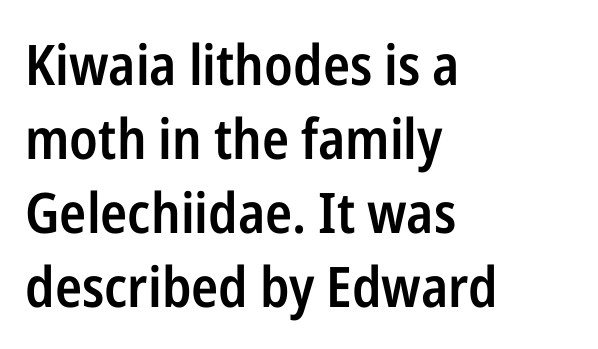
The face used here is proportionally spaced, like ordinary book or web type. Letterform terminals end flat and unadorned throughout the passage. Is there much room between lines? A standard amount, neither cramped nor airy. Strokes here are thickened, but only to semibold level. The rag falls on the right side of this text block. Nope, not italic — everything's standing straight.
